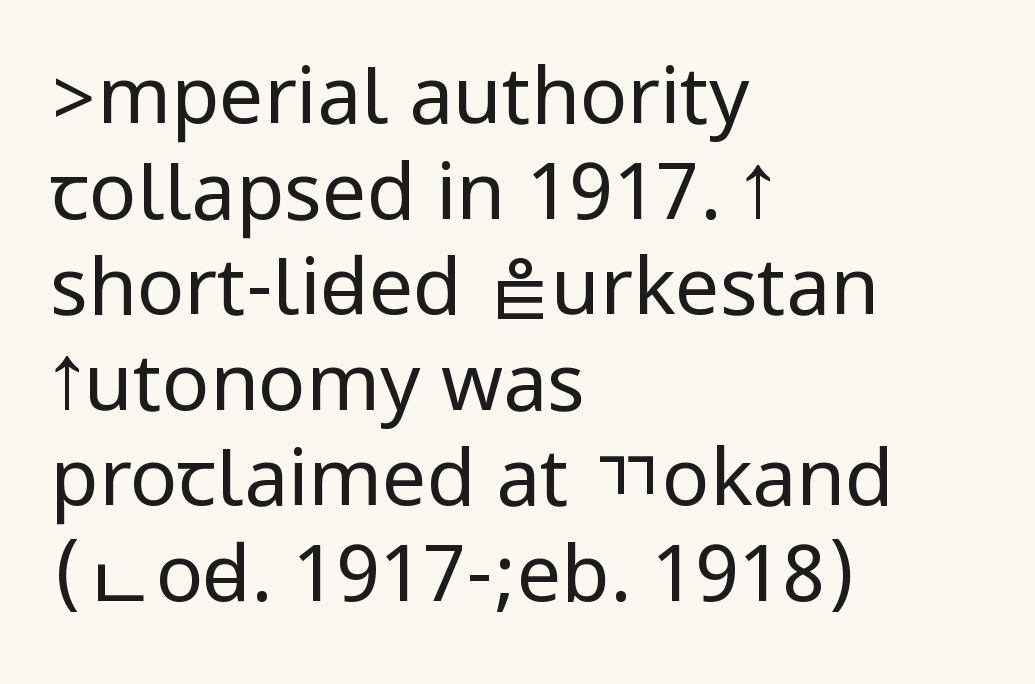
Q: Is the text bold? A: No.
Q: Is the text italic (slanted)? A: No, it is upright.
Q: Is the typeface a serif or a sans-serif typeface? A: Sans-serif.
Q: Is the text underlined? A: No.
Q: How is the paragraph aligned? A: Left-aligned.
Q: Is the spacing between letters normal or unusually wide? A: Normal.
Q: Width (condensed, normal, or wide)? A: Condensed.
Q: Stroke contrast? A: Low.
